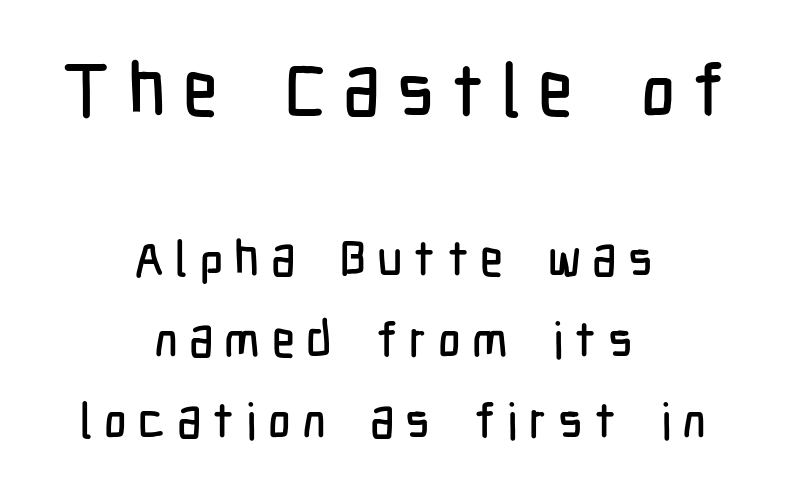
The designer left line spacing at the default. Substantial extra tracking has been applied to these lines. A typesetter would mark this as roman, not italic. Visually the block forms a symmetrical silhouette, jagged on both flanks. The space beneath each line is pristine and unruled. Top chunk: large. Bottom chunk: small.
